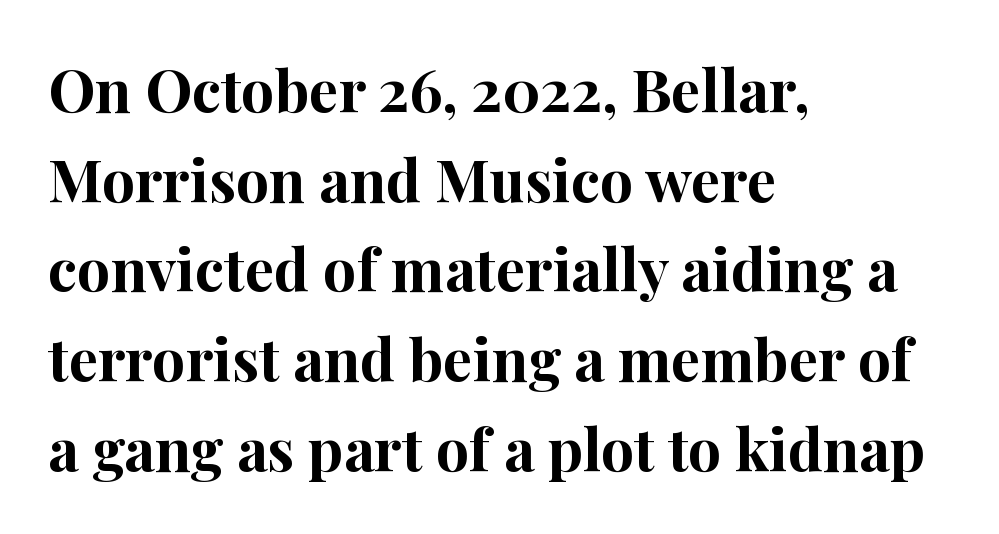
Has an underline been added? It has not. These lines are set flush left with a ragged right edge. The typography opts for an upright posture over an oblique one. Successive baselines arrive at the customary interval. Between one letter and the next there's only the usual sliver of space.
